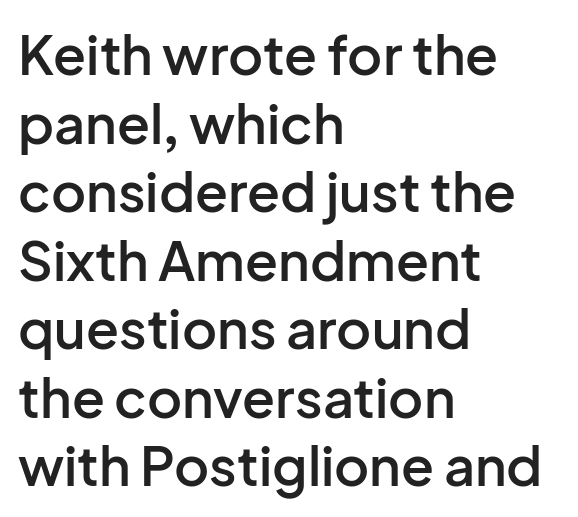
The paragraph shown leans on its left margin. Is this a fixed-width face? No — the glyphs have proportional, varying widths. Baseline-to-baseline distance is the conventional proportion of letter height. Unlike italic type, these characters show no tilt at all. Strokes here are thickened, but only to semibold level.
